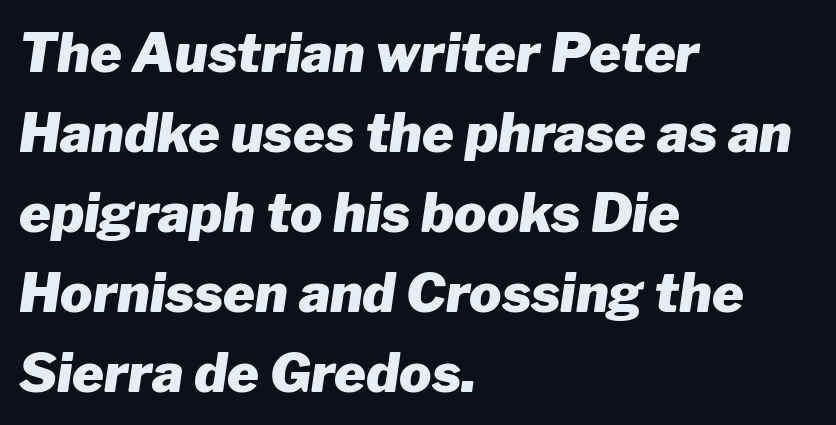
Q: Is the text bold? A: Yes.
Q: Is the text italic (slanted)? A: Yes, it leans right by about 8 degrees.
Q: Is the text underlined? A: No.
Q: How is the paragraph aligned? A: Left-aligned.
Q: Is the spacing between letters normal or unusually wide? A: Normal.
Q: Is the spacing between lines tight, normal or loose? A: Normal.
Q: Width (condensed, normal, or wide)? A: Normal.
Q: Stroke contrast? A: Low.
Q: x-height? A: Medium.
Q: Monospaced? A: No.
